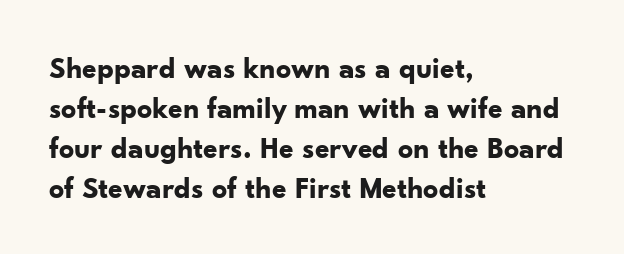
Q: Is the text bold? A: Yes.
Q: Is the text italic (slanted)? A: No, it is upright.
Q: Is the typeface a serif or a sans-serif typeface? A: Sans-serif.
Q: Is the text underlined? A: No.
Q: How is the paragraph aligned? A: Left-aligned.
Q: Is the spacing between letters normal or unusually wide? A: Normal.
Q: Is the spacing between lines tight, normal or loose? A: Normal.
Q: Width (condensed, normal, or wide)? A: Normal.
Q: Stroke contrast? A: Low.
Q: x-height? A: Small.
Q: Monospaced? A: No.
